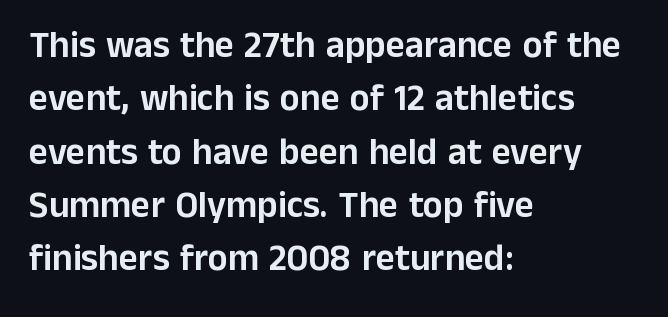
{"serif": "no", "italic": "no", "width": "normal", "stroke_contrast": "low", "x_height": "medium", "monospaced": "no", "underline": "no", "align": "left", "line_spacing": "normal", "line_spacing_ratio": 1.44, "letter_spacing": "normal", "letter_spacing_em": 0.0, "glyph_px": 37}
